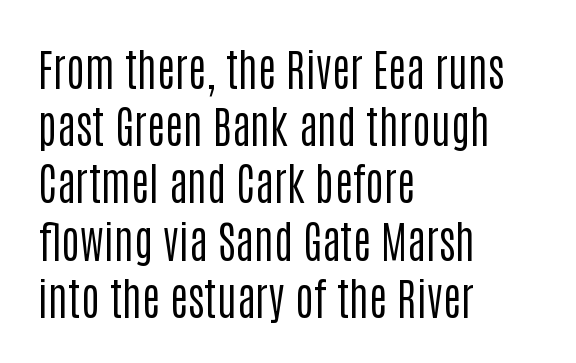
Q: Is the text bold? A: No.
Q: Is the text italic (slanted)? A: No, it is upright.
Q: Is the typeface a serif or a sans-serif typeface? A: Sans-serif.
Q: Is the text underlined? A: No.
Q: How is the paragraph aligned? A: Left-aligned.
Q: Is the spacing between letters normal or unusually wide? A: Normal.
Q: Is the spacing between lines tight, normal or loose? A: Normal.
Q: Width (condensed, normal, or wide)? A: Condensed.
Q: Stroke contrast? A: Low.
Q: x-height? A: Large.
Q: Monospaced? A: No.
